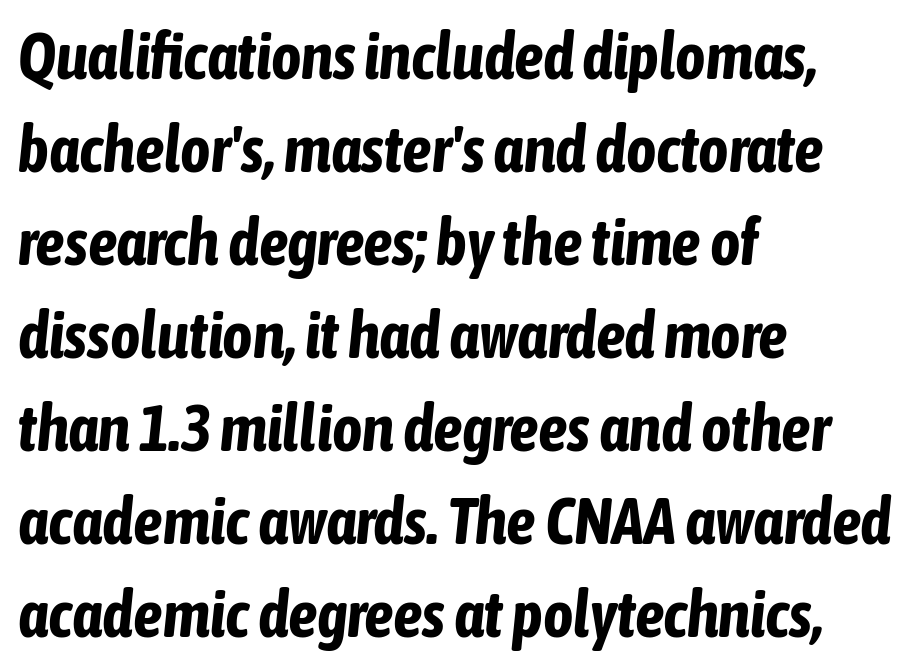
Q: Is the text bold? A: Yes.
Q: Is the text italic (slanted)? A: Yes, it leans right by about 6 degrees.
Q: Is the text underlined? A: No.
Q: How is the paragraph aligned? A: Left-aligned.
Q: Is the spacing between letters normal or unusually wide? A: Normal.
Q: Is the spacing between lines tight, normal or loose? A: Normal.
Q: Width (condensed, normal, or wide)? A: Condensed.
Q: Stroke contrast? A: Low.
Q: x-height? A: Medium.
Q: Monospaced? A: No.
